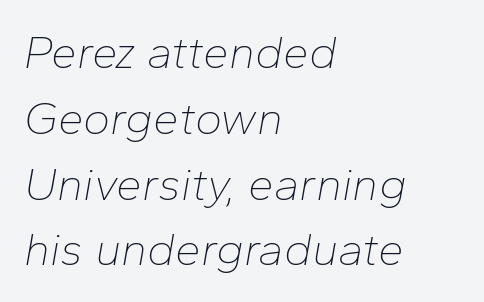
Anything drawn beneath the words? Only blank space. Looks like regular typesetting: each glyph gets only the width it needs. Students, note that the glyphs here touch the page at normal intervals. The font sits on the lighter half of the weight spectrum, regular included. Successive baselines arrive at the customary interval. Layout note: lines flush left.
